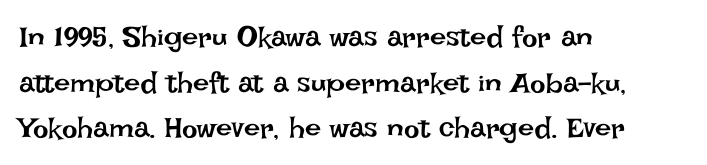
Looks like regular typesetting: each glyph gets only the width it needs. No heavy texture on the line: the type isn't bold. Descender tails drop into unmarked territory. Line beginnings align vertically; line endings do not. If you measured baseline to baseline, you'd find a middling distance. Nope, not italic — everything's standing straight.
